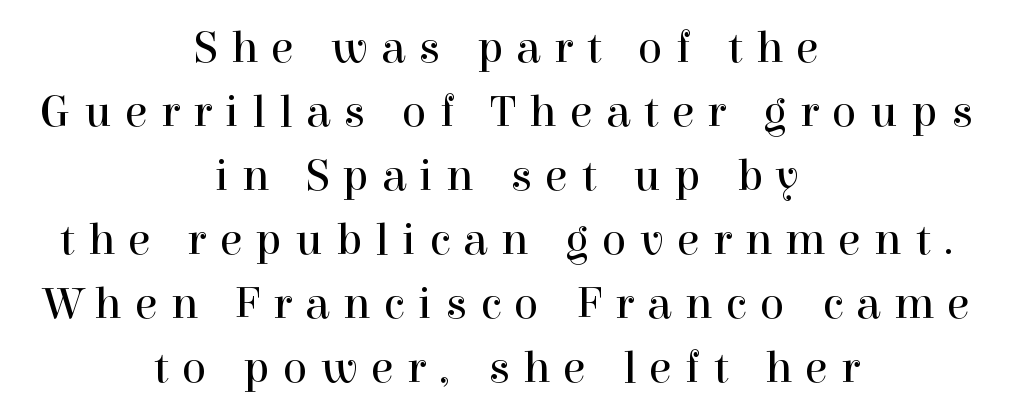
Anything drawn beneath the words? Only blank space. What stands out about the letter spacing? Its width — letters are far apart. In terms of letterform style, serifs are clearly present. Does the leading feel generous? No, just average.
